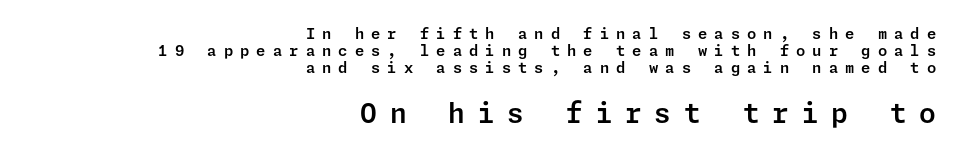
Q: Is the text italic (slanted)? A: No, it is upright.
Q: Is the text underlined? A: No.
Q: How is the paragraph aligned? A: Right-aligned.
Q: Is the spacing between letters normal or unusually wide? A: Unusually wide.
Q: Is the spacing between lines tight, normal or loose? A: Tight.
Q: Which block of text is set in a larger size, the first (top) or the second (bottom)? A: The second (bottom) one.
